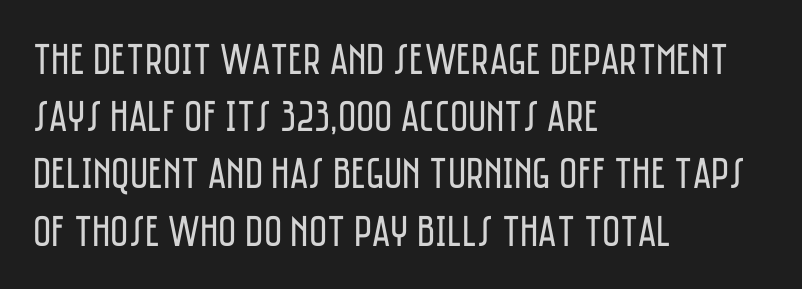
The image shows 44 px regular-weight, condensed sans-serif type, upright; set left-aligned, normal line spacing (1.3x), normal letter spacing, not underlined; low stroke contrast and a large x-height.
